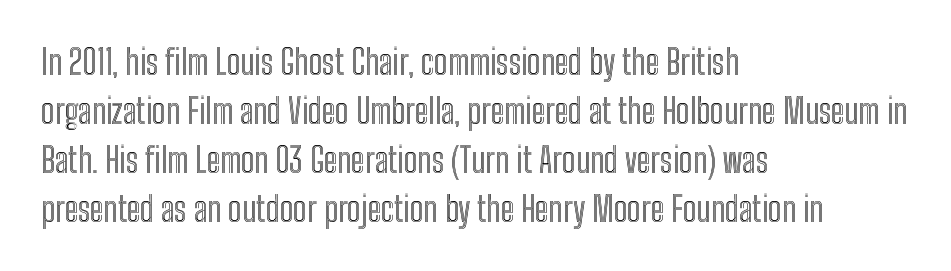
Q: Is the text italic (slanted)? A: No, it is upright.
Q: Is the text underlined? A: No.
Q: How is the paragraph aligned? A: Left-aligned.
Q: Is the spacing between letters normal or unusually wide? A: Normal.
Q: Is the spacing between lines tight, normal or loose? A: Normal.
Q: Width (condensed, normal, or wide)? A: Condensed.
Q: x-height? A: Medium.
Q: Monospaced? A: No.
